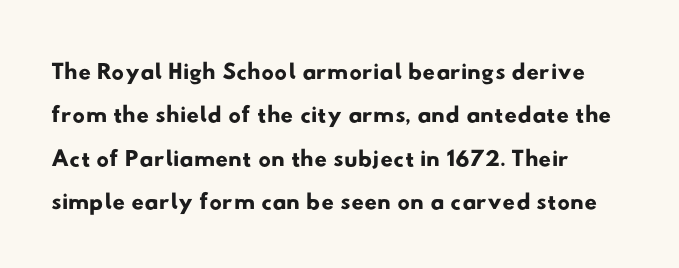
{"serif": "no", "width": "wide", "stroke_contrast": "low", "x_height": "small", "monospaced": "no", "underline": "no", "align": "left", "line_spacing_ratio": 1.24, "letter_spacing": "normal", "letter_spacing_em": 0.0, "glyph_px": 35}
